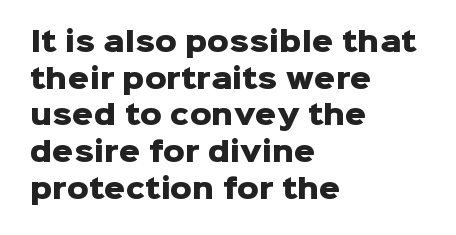
Q: Is the text bold? A: Yes.
Q: Is the text italic (slanted)? A: No, it is upright.
Q: Is the text underlined? A: No.
Q: How is the paragraph aligned? A: Left-aligned.
Q: Is the spacing between letters normal or unusually wide? A: Normal.
Q: Is the spacing between lines tight, normal or loose? A: Normal.
